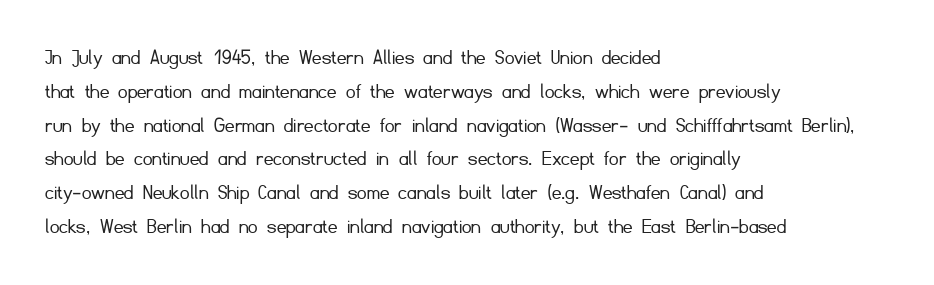
Just letters on the line, the space beneath them empty. Evenly set lines give the paragraph a standard silhouette. Heft: none added — not bold. Notice how the passage keeps a crisp vertical edge on the left only. No extra tracking has been applied to these lines. A roman cut, with each character standing at attention.
